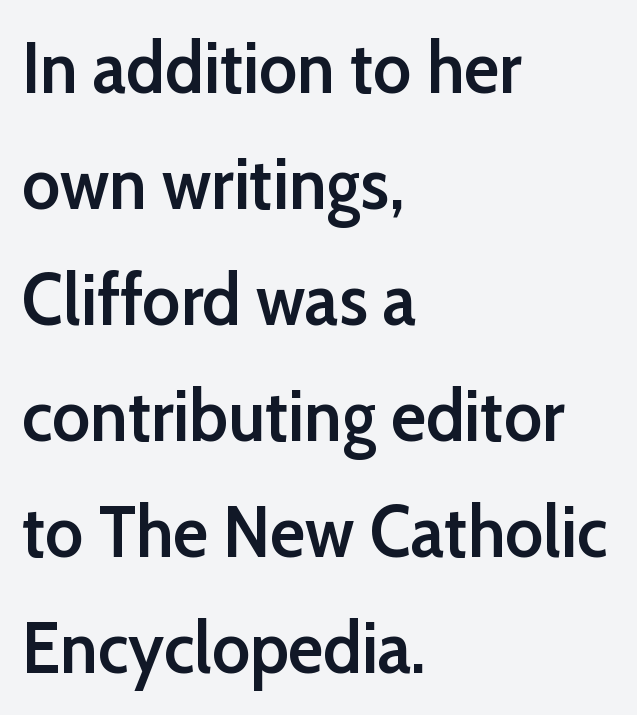
{"serif": "no", "italic": "no", "bold": "semi", "weight": "semibold", "width": "normal", "stroke_contrast": "low", "x_height": "medium", "monospaced": "no", "underline": "no", "align": "left", "line_spacing": "normal", "line_spacing_ratio": 1.59, "letter_spacing": "normal", "letter_spacing_em": 0.0, "glyph_px": 73}
